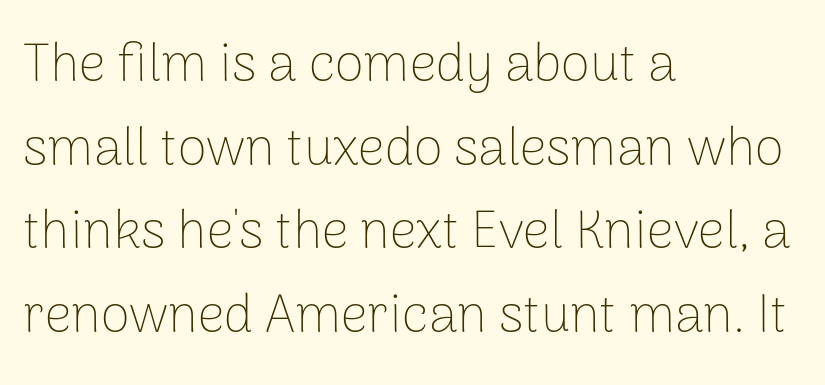
Q: Is the text bold? A: No.
Q: Is the text italic (slanted)? A: No, it is upright.
Q: Is the typeface a serif or a sans-serif typeface? A: Sans-serif.
Q: Is the text underlined? A: No.
Q: How is the paragraph aligned? A: Left-aligned.
Q: Is the spacing between letters normal or unusually wide? A: Normal.
Q: Is the spacing between lines tight, normal or loose? A: Normal.
Q: Width (condensed, normal, or wide)? A: Normal.
Q: Stroke contrast? A: Low.
Q: x-height? A: Medium.
Q: Monospaced? A: No.
